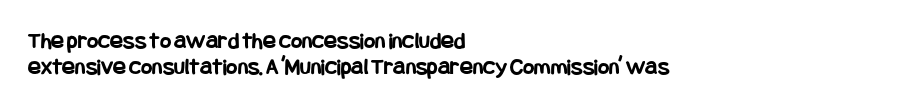
The strokes are fattened all the way to bold. The block of text is dense from top to bottom, with scant space between rows. The lines in this sample share a left origin and differ only in where they stop. Quick note: not italic, upright.
